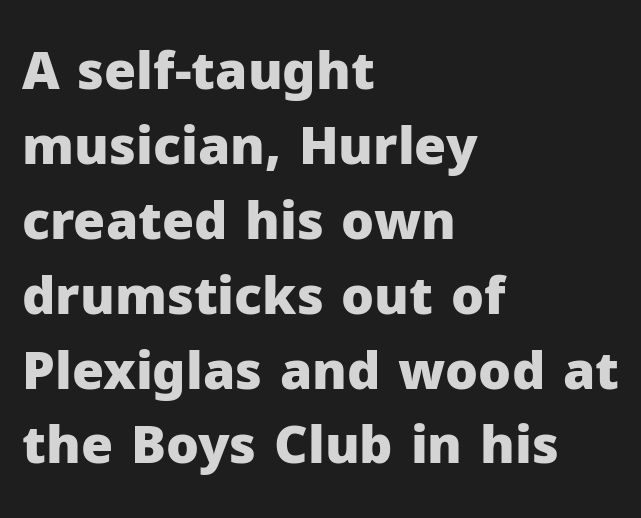
Every stem runs plumb, perpendicular to the baseline. Reading down the block, your eye returns to a fixed left position each line. The letters carry no serifs — their stems end cleanly without finishing strokes. Heft: maximum for text — a bold.
